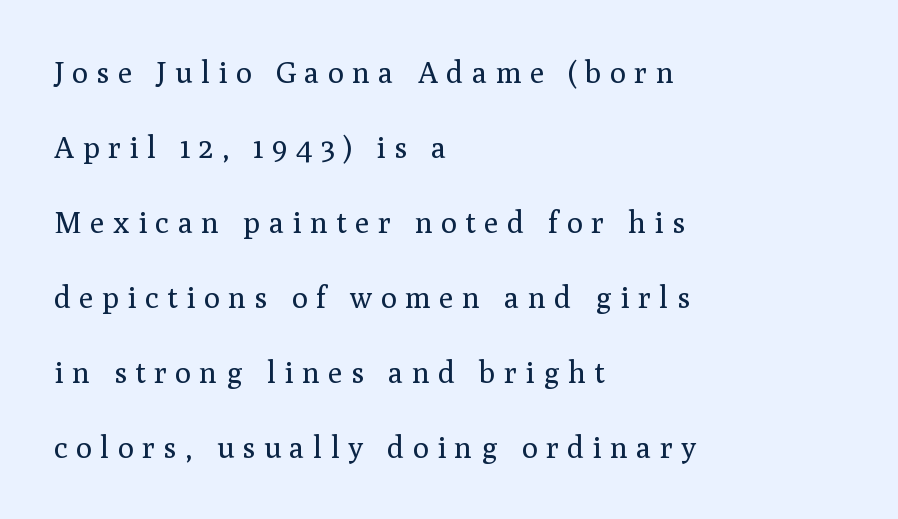
{"serif": "yes", "italic": "no", "bold": "no", "weight": "regular", "width": "normal", "stroke_contrast": "medium", "x_height": "medium", "monospaced": "no", "underline": "no", "align": "left", "line_spacing": "loose", "line_spacing_ratio": 2.5, "letter_spacing": "wide", "letter_spacing_em": 0.28, "glyph_px": 30}
